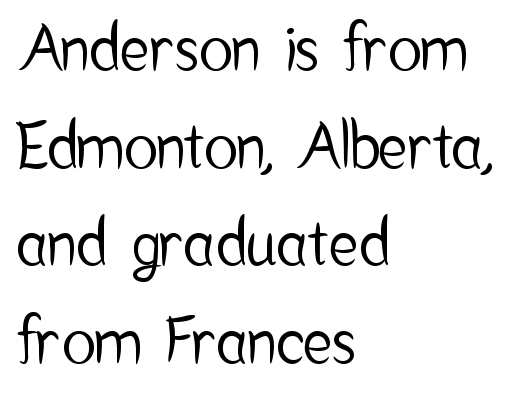
The image shows 63 px condensed sans-serif type, upright; set left-aligned, normal line spacing (1.55x), normal letter spacing, not underlined; low stroke contrast and a medium x-height.
